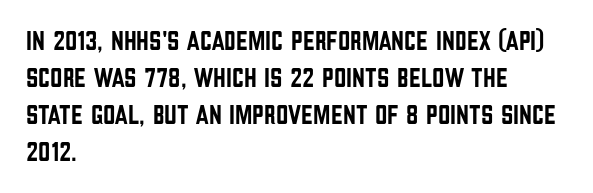
{"italic": "no", "underline": "no", "align": "left", "line_spacing": "normal", "line_spacing_ratio": 1.37, "letter_spacing": "normal", "letter_spacing_em": 0.0, "glyph_px": 27}
